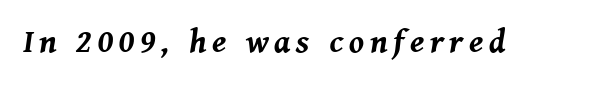
{"italic": "yes", "lean": "right", "slant_degrees": 8, "bold": "yes", "weight": "bold", "width": "normal", "stroke_contrast": "medium", "x_height": "medium", "monospaced": "no", "underline": "no", "glyph_px": 33}
